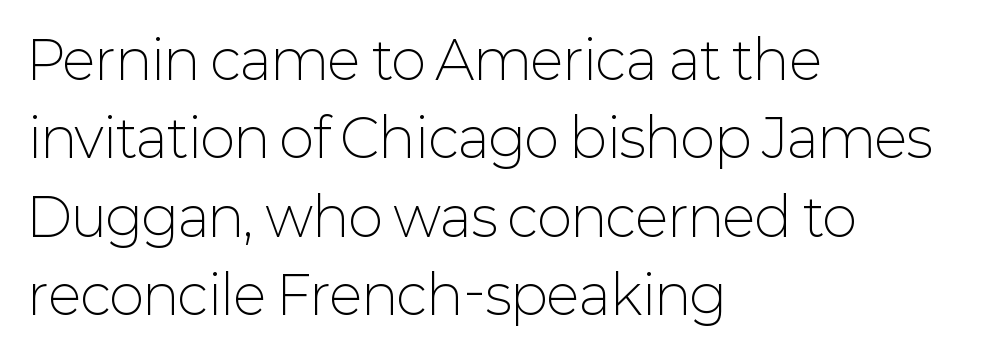
{"serif": "no", "italic": "no", "bold": "no", "weight": "light", "width": "normal", "stroke_contrast": "low", "x_height": "medium", "monospaced": "no", "underline": "no", "align": "left", "line_spacing": "normal", "line_spacing_ratio": 1.48, "letter_spacing": "normal", "letter_spacing_em": 0.0, "glyph_px": 53}
